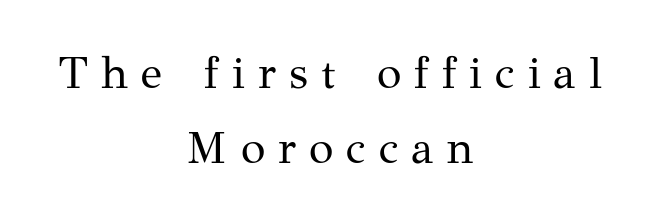
{"serif": "yes", "italic": "no", "bold": "no", "weight": "regular", "width": "normal", "stroke_contrast": "medium", "x_height": "medium", "monospaced": "no", "underline": "no", "align": "center", "line_spacing": "normal", "line_spacing_ratio": 1.66, "letter_spacing": "wide", "letter_spacing_em": 0.29, "glyph_px": 45}
